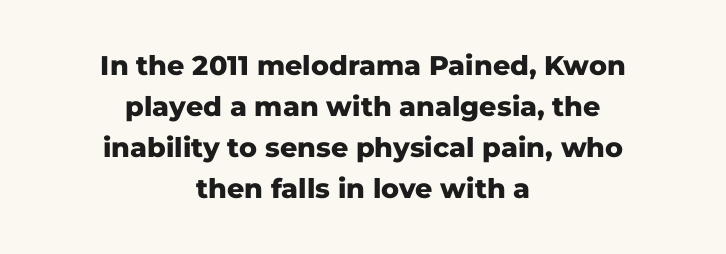
{"italic": "no", "bold": "yes", "underline": "no", "align": "center", "line_spacing": "normal", "line_spacing_ratio": 1.52, "letter_spacing": "normal", "letter_spacing_em": 0.0, "glyph_px": 27}
